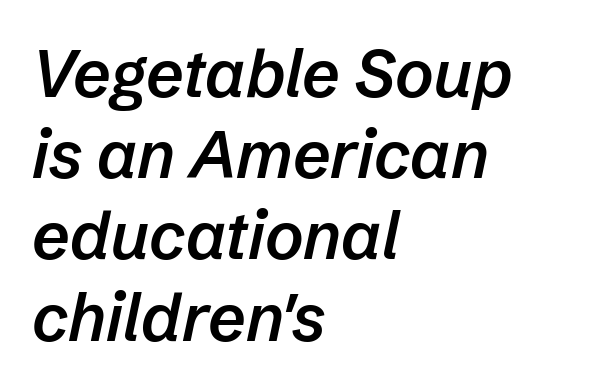
The whole block is typeset with a tilt. These lines keep a tight, regular rhythm from letter to letter. Where is the straight margin? On the left. Type without underlining. This sample has the flowing, uneven cadence of proportional lettering. The passage shown is semibold, sitting just below true bold.
